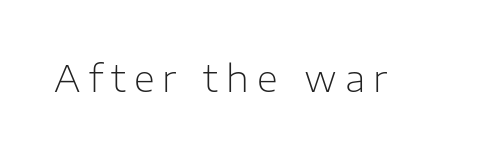
The image shows 36 px light sans-serif type, upright; set unusually wide letter spacing (+0.23 em), not underlined; low stroke contrast and a medium x-height.
